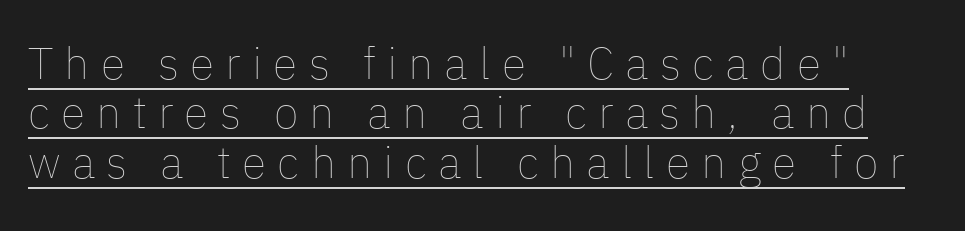
Stroke mass is kept to a normal reading level or below. The face used here is rendered with a markedly widened letterfit. Beneath each row of characters lies a ruled line. These lines are rendered in a variable-pitch font.
